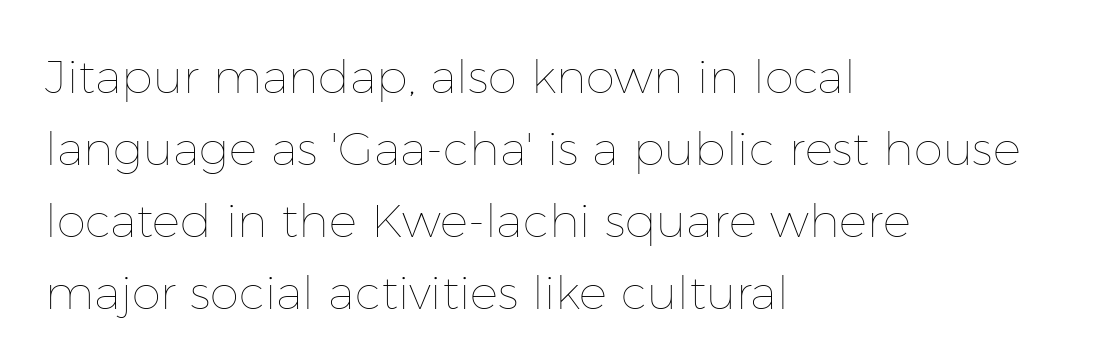
Q: Is the text bold? A: No.
Q: Is the text italic (slanted)? A: No, it is upright.
Q: Is the text underlined? A: No.
Q: How is the paragraph aligned? A: Left-aligned.
Q: Is the spacing between letters normal or unusually wide? A: Normal.
Q: Is the spacing between lines tight, normal or loose? A: Normal.
Q: Width (condensed, normal, or wide)? A: Normal.
Q: Stroke contrast? A: Low.
Q: x-height? A: Medium.
Q: Monospaced? A: No.
